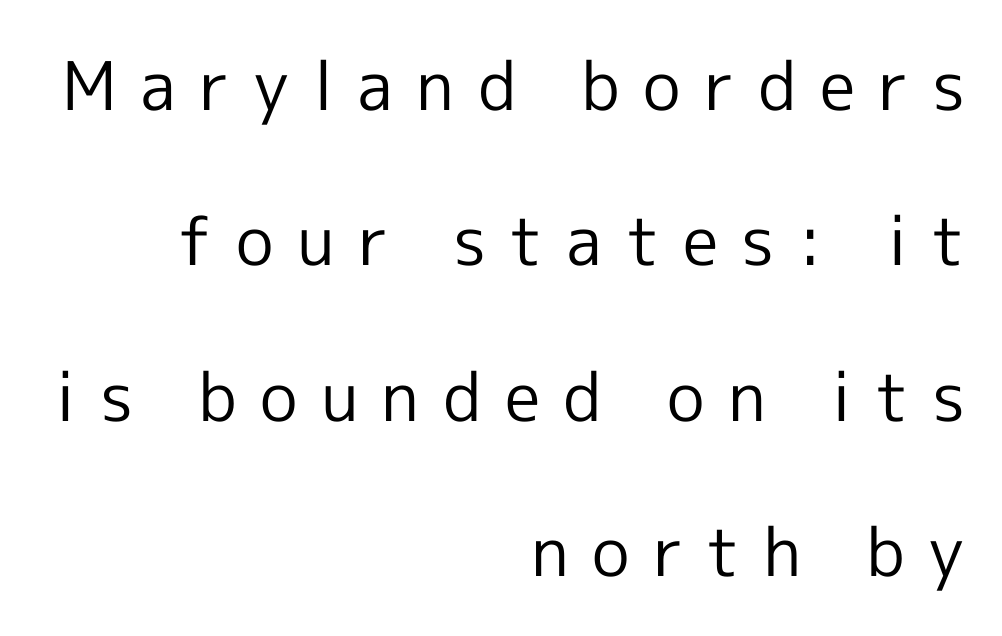
The gaps between neighbouring characters are conspicuously large. Examine the stroke ends and you'll find no serifs. The lines are quadded right. A quiet, ordinary-to-light weight characterises the typeface. Nope, not italic — everything's standing straight.
